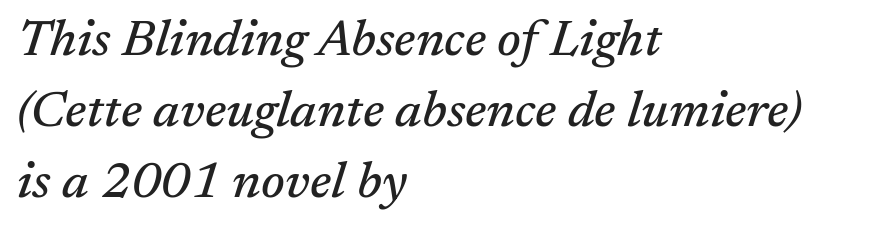
{"serif": "yes", "italic": "yes", "lean": "right", "slant_degrees": 17, "width": "normal", "stroke_contrast": "medium", "x_height": "medium", "monospaced": "no", "underline": "no", "align": "left", "line_spacing": "normal", "line_spacing_ratio": 1.39, "letter_spacing": "normal", "letter_spacing_em": 0.0, "glyph_px": 51}
